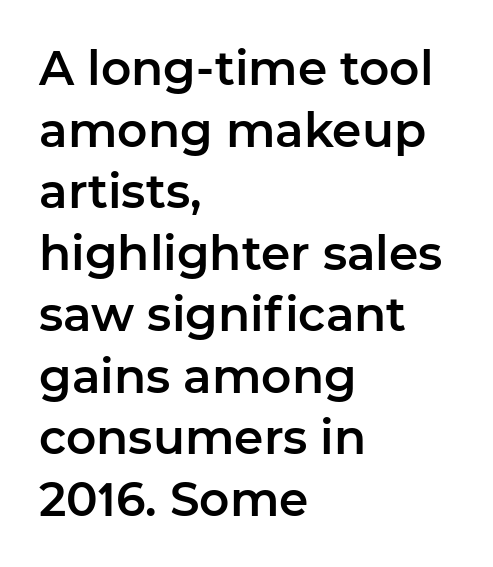
{"serif": "no", "italic": "no", "width": "normal", "stroke_contrast": "low", "x_height": "medium", "monospaced": "no", "underline": "no", "align": "left", "line_spacing": "normal", "line_spacing_ratio": 1.31, "letter_spacing": "normal", "letter_spacing_em": 0.0, "glyph_px": 47}
